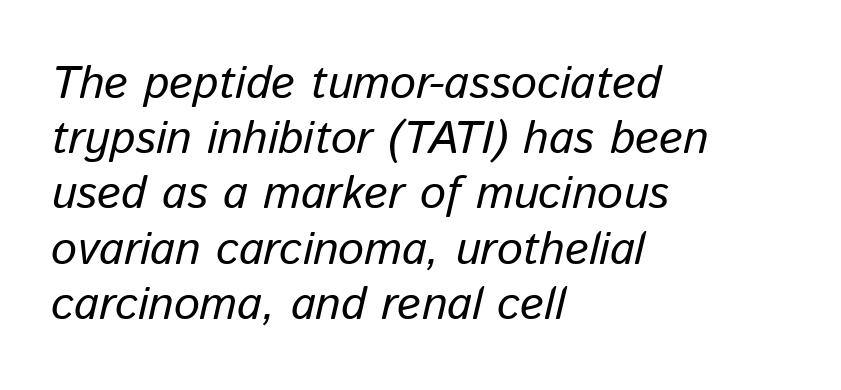
The image shows 46 px regular-weight type, italic (leaning right); set left-aligned, line spacing 1.2x, normal letter spacing, not underlined; low stroke contrast and a medium x-height.
